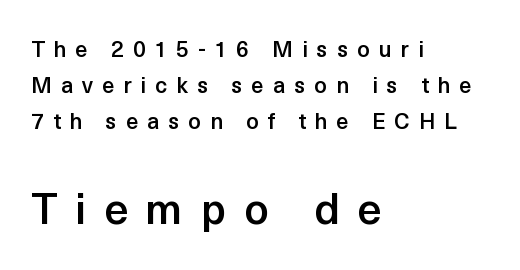
Q: Is the text bold? A: Semi-bold.
Q: Is the text italic (slanted)? A: No, it is upright.
Q: Is the typeface a serif or a sans-serif typeface? A: Sans-serif.
Q: Is the text underlined? A: No.
Q: How is the paragraph aligned? A: Left-aligned.
Q: Is the spacing between letters normal or unusually wide? A: Unusually wide.
Q: Is the spacing between lines tight, normal or loose? A: Normal.
Q: Which block of text is set in a larger size, the first (top) or the second (bottom)? A: The second (bottom) one.
Q: Width (condensed, normal, or wide)? A: Normal.
Q: x-height? A: Medium.
Q: Monospaced? A: No.
